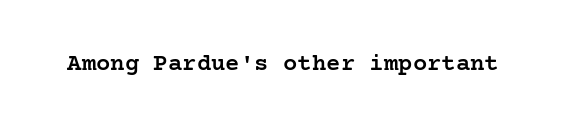
Q: Is the text bold? A: Semi-bold.
Q: Is the text italic (slanted)? A: No, it is upright.
Q: Is the text underlined? A: No.
Q: Is the spacing between letters normal or unusually wide? A: Normal.
